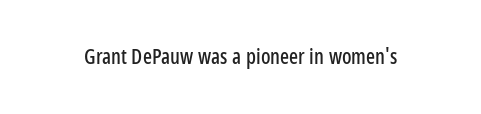
The image shows 21 px text type, upright; set normal letter spacing, not underlined.
